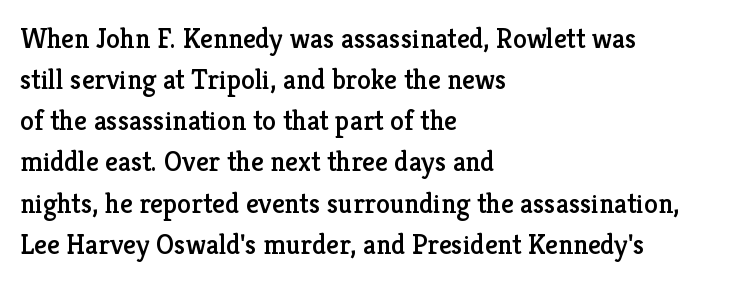
Q: Is the text italic (slanted)? A: No, it is upright.
Q: Is the typeface a serif or a sans-serif typeface? A: Serif.
Q: Is the text underlined? A: No.
Q: How is the paragraph aligned? A: Left-aligned.
Q: Is the spacing between letters normal or unusually wide? A: Normal.
Q: Is the spacing between lines tight, normal or loose? A: Normal.
Q: Width (condensed, normal, or wide)? A: Normal.
Q: Stroke contrast? A: Low.
Q: x-height? A: Medium.
Q: Monospaced? A: No.
